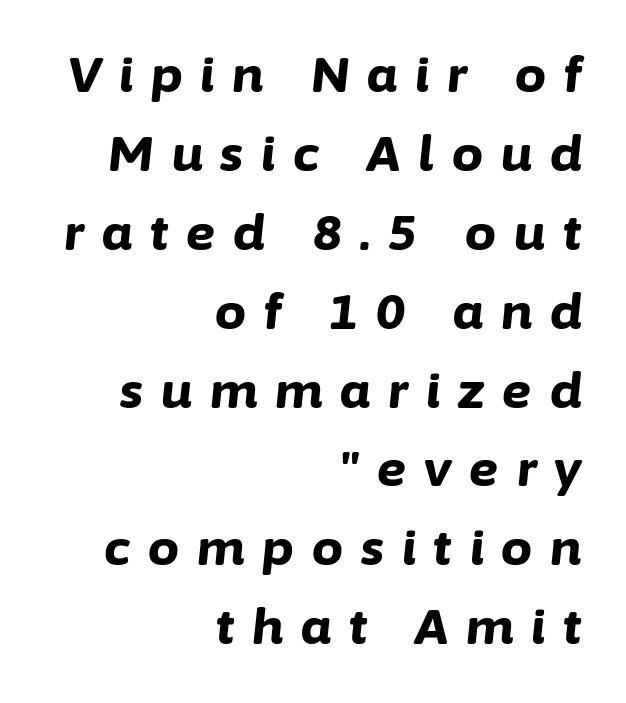
The image shows 49 px bold type, italic (leaning right); set right-aligned, normal line spacing (1.61x), unusually wide letter spacing (+0.37 em), not underlined; low stroke contrast and a medium x-height.
